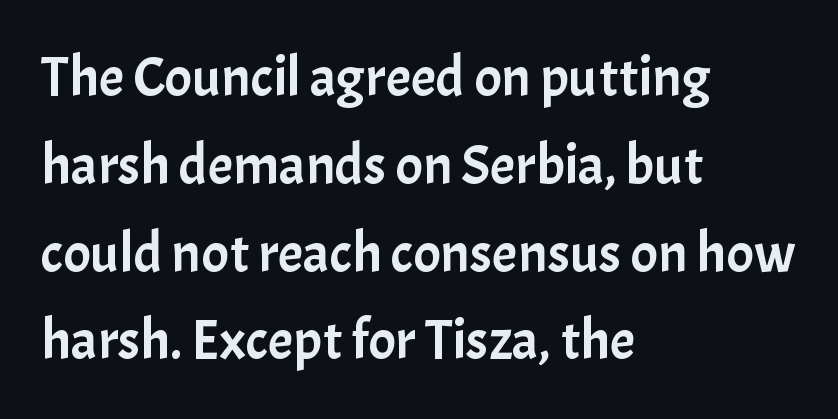
Q: Is the text italic (slanted)? A: No, it is upright.
Q: Is the typeface a serif or a sans-serif typeface? A: Sans-serif.
Q: Is the text underlined? A: No.
Q: How is the paragraph aligned? A: Left-aligned.
Q: Is the spacing between letters normal or unusually wide? A: Normal.
Q: Is the spacing between lines tight, normal or loose? A: Normal.
Q: Width (condensed, normal, or wide)? A: Normal.
Q: Stroke contrast? A: Low.
Q: x-height? A: Medium.
Q: Monospaced? A: No.
